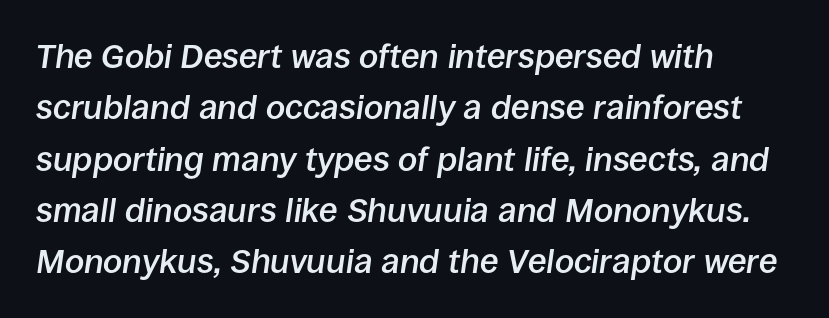
No word sits above an underline. Here the designer chose a conventional face with non-uniform glyph widths. Line spacing here is normal. All the whitespace from short lines collects on the right. Caption: standard tracking, unaltered. Emphasis by weight is partial: semibold.
